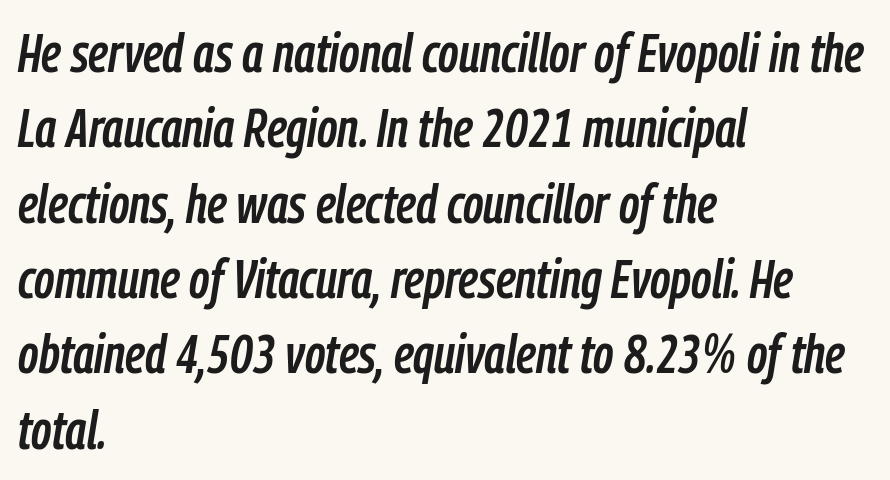
The image shows 55 px condensed type, italic (leaning right); set left-aligned, normal line spacing (1.37x), normal letter spacing, not underlined; low stroke contrast and a medium x-height.
